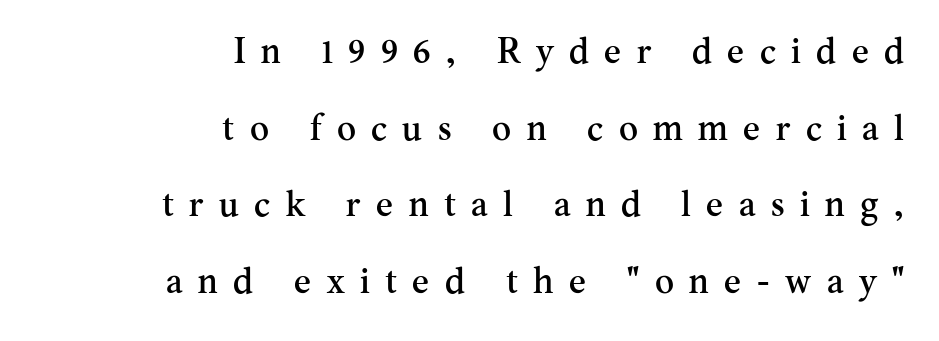
A typesetter would call this proportional, since set widths differ per character. Check under the words: just untouched page. Leftover space on each line is placed entirely before the opening word. Is there much room between lines? Yes — plenty of vertical air separates them. Unlike a clean sans, this face finishes its strokes with serifs.
